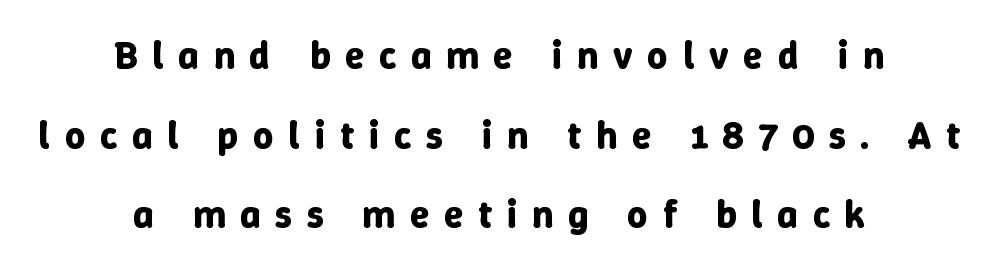
The image shows 39 px bold type, upright; set centered, loose line spacing (2.04x), unusually wide letter spacing (+0.38 em), not underlined; low stroke contrast and a medium x-height.
